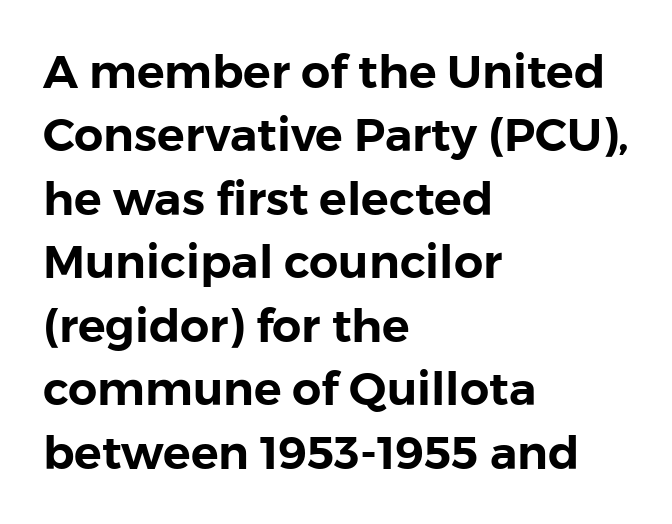
The typeface chosen for these lines omits serifs. Teacher's note: observe the even left margin — that is flush-left alignment. Note the varied advance widths — an 'i' is clearly narrower than an 'm'. Designer's note — italics off, roman on. Reading down the column, the eye jumps a familiar distance to each next line. Glance below the letters and you will spot only blank space.
